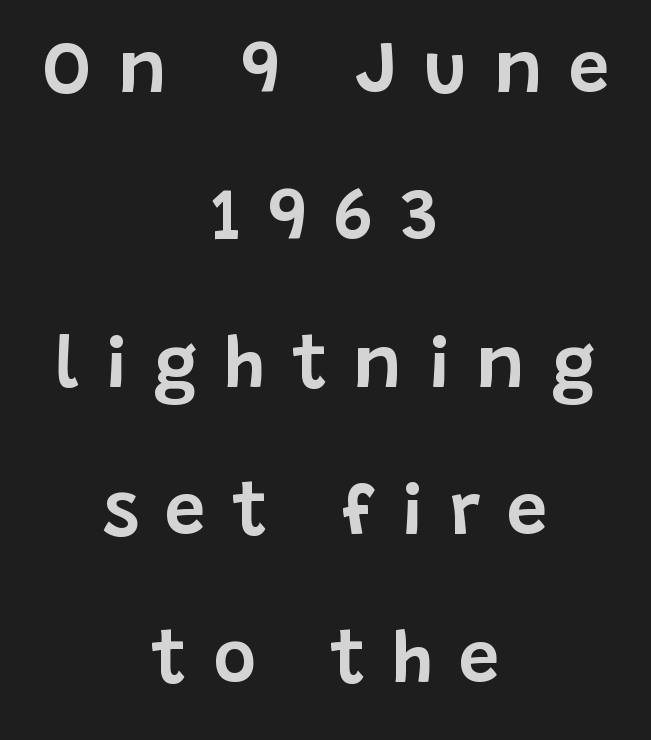
Q: Is the text italic (slanted)? A: No, it is upright.
Q: Is the typeface a serif or a sans-serif typeface? A: Sans-serif.
Q: Is the text underlined? A: No.
Q: How is the paragraph aligned? A: Centered.
Q: Is the spacing between letters normal or unusually wide? A: Unusually wide.
Q: Is the spacing between lines tight, normal or loose? A: Loose.
Q: Width (condensed, normal, or wide)? A: Normal.
Q: Stroke contrast? A: Low.
Q: x-height? A: Large.
Q: Monospaced? A: No.
